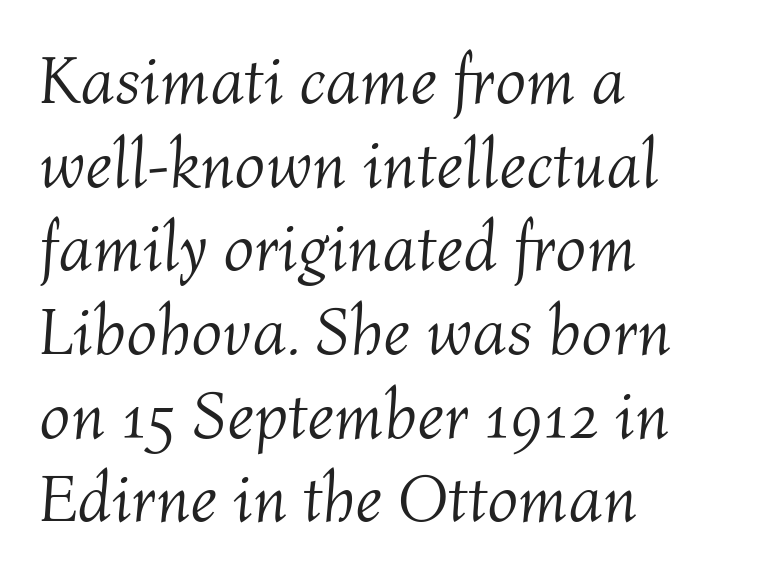
The image shows 68 px light type, italic (leaning right); set left-aligned, line spacing 1.23x, normal letter spacing, not underlined; medium stroke contrast and a medium x-height.
